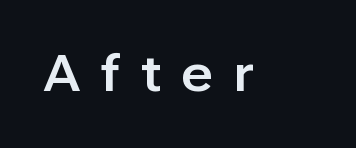
The image shows 50 px sans-serif type, upright; set unusually wide letter spacing (+0.43 em), not underlined; low stroke contrast and a medium x-height.
